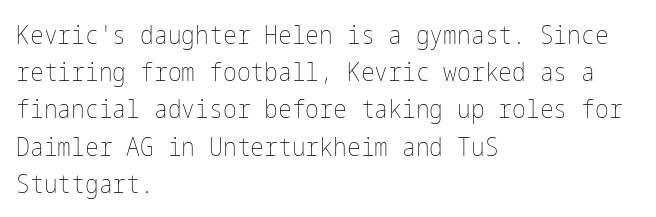
The rendering anchors every line to the left-hand side. A clean baseline with only descenders dipping below it. No chunkiness to these letters — they're not bold. Leading matches the norm, producing a regular column. Ascenders rise straight up at ninety degrees. Nobody touched the tracking dial on this one.
